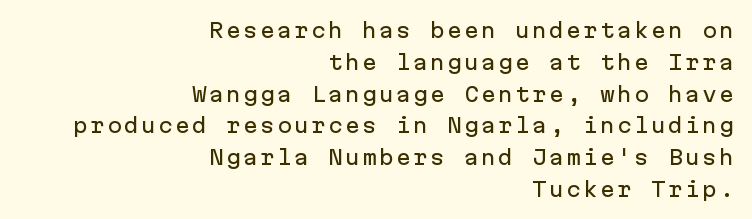
No italicization has been applied; the sample stays upright. Compared with a flush-left layout, this one pins lines to the opposite, right side. The foot of each line stays bare and open. Vertically, the passage feels balanced, rows spaced as you'd expect.
